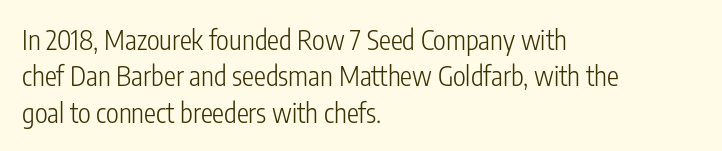
The image shows 27 px text type, upright; set left-aligned, normal line spacing (1.35x), normal letter spacing, not underlined.
